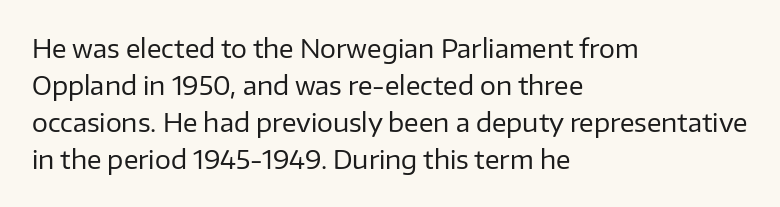
A typesetter would call this leading conventional body-copy spacing. Descender tails drop into unmarked territory. Visually the block forms a straight wall on the left and a jagged coastline on the right. Do the letters lean? They stand straight.
